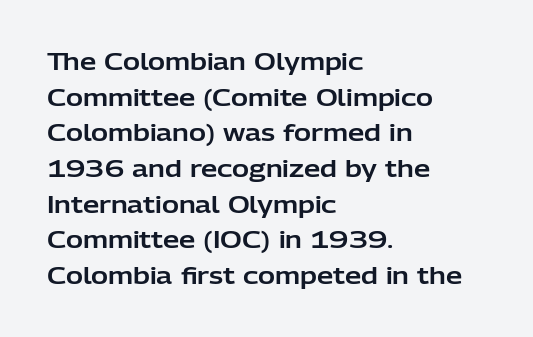
The image shows 23 px text type, upright; set left-aligned, normal line spacing (1.55x), normal letter spacing, not underlined.
